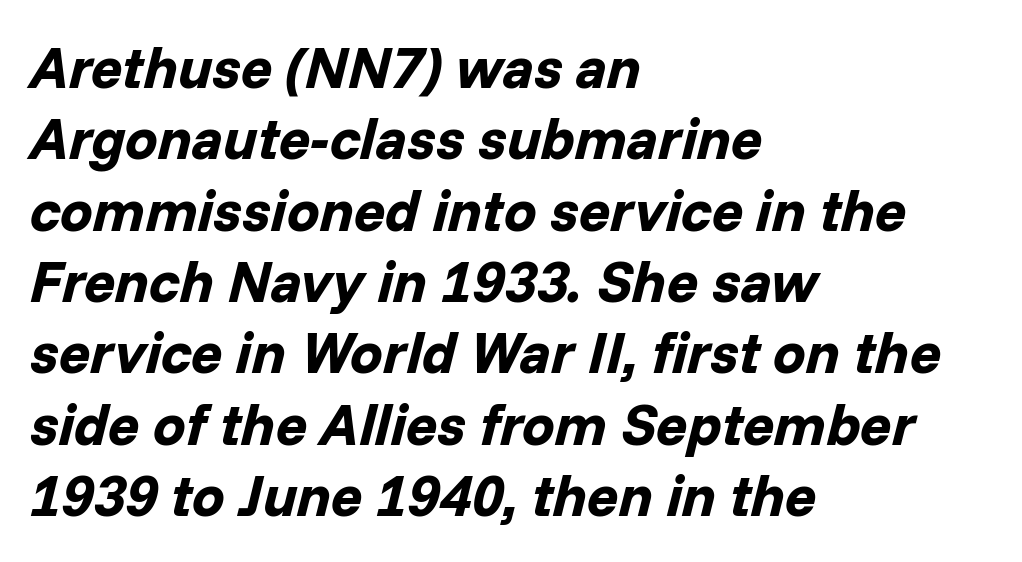
The image shows 58 px bold type, italic (leaning right); set left-aligned, line spacing 1.23x, normal letter spacing, not underlined; low stroke contrast and a medium x-height.
